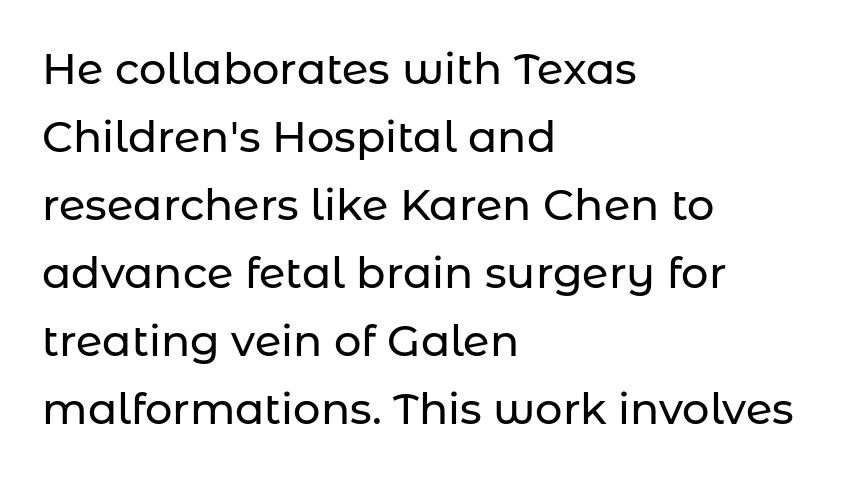
The typeface chosen for these lines omits serifs. A typesetter would call this leading conventional body-copy spacing. Quick note: underline off. The ragged edge is on the right, which tells us the setting is flush left. These lines keep a tight, regular rhythm from letter to letter.
